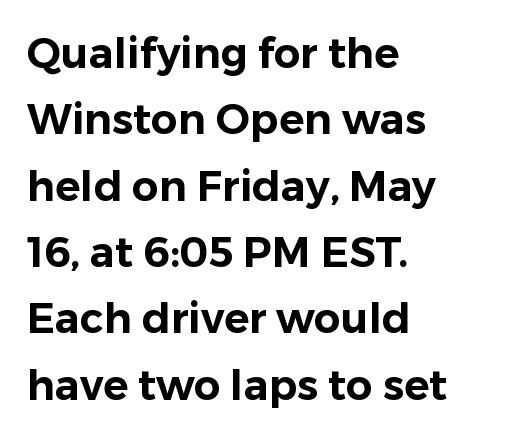
The image shows 42 px sans-serif type, upright; set left-aligned, normal line spacing (1.58x), normal letter spacing, not underlined; low stroke contrast and a medium x-height.
